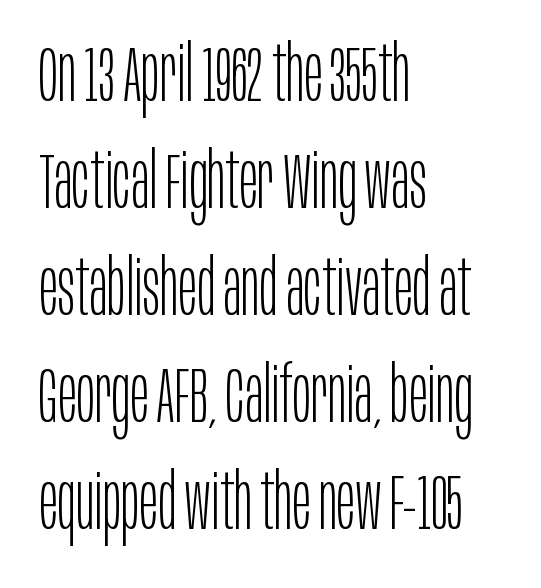
The image shows 77 px light, condensed sans-serif type, upright; set left-aligned, normal line spacing (1.39x), normal letter spacing, not underlined; low stroke contrast and a large x-height.
